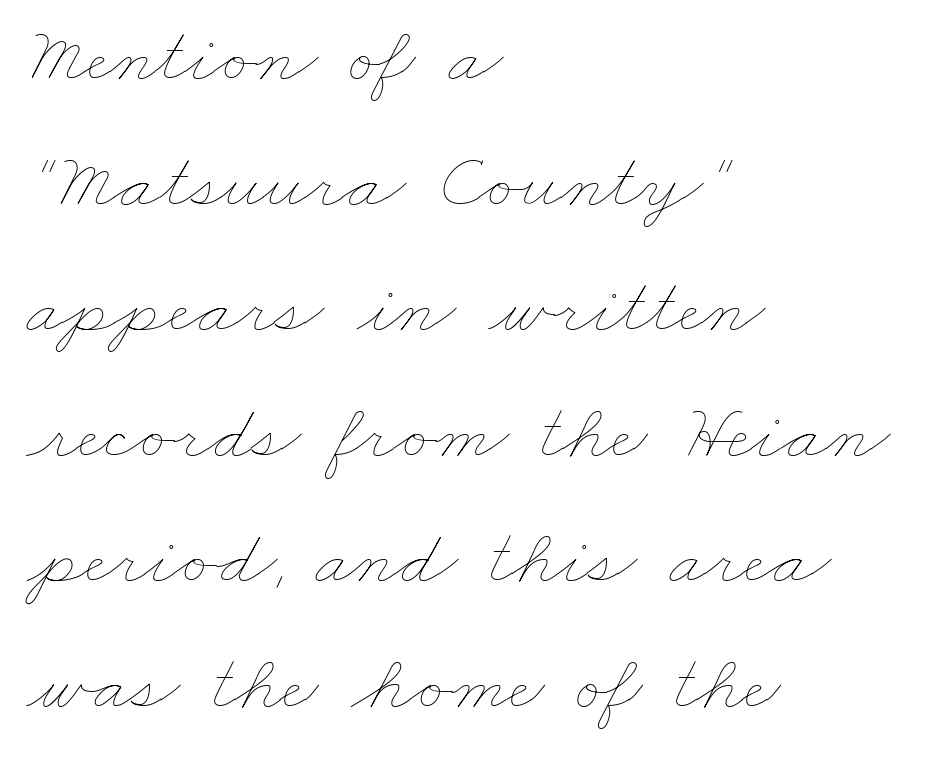
Proportional: the letters do not fall into vertical columns. Does the leading feel generous? No, just average. A classic flush-left, rag-right setting is used for this passage. Default kerning and tracking; the words read as compact shapes. Summary of weight: not heavy and not bold.
